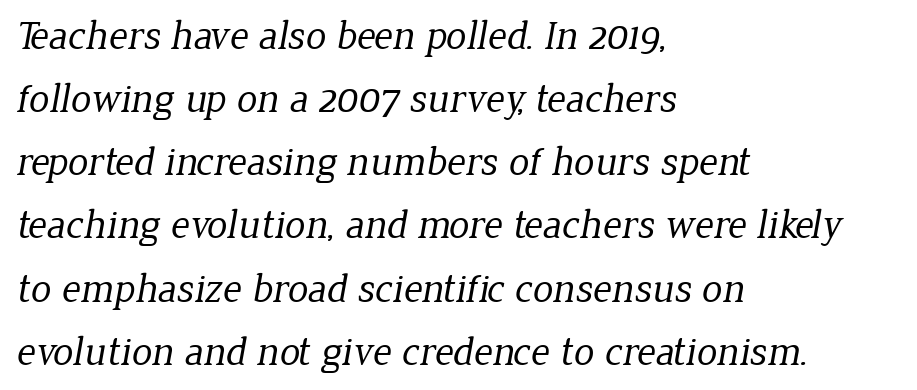
Q: Is the text bold? A: No.
Q: Is the typeface a serif or a sans-serif typeface? A: Serif.
Q: Is the text underlined? A: No.
Q: How is the paragraph aligned? A: Left-aligned.
Q: Is the spacing between letters normal or unusually wide? A: Normal.
Q: Is the spacing between lines tight, normal or loose? A: Normal.
Q: Width (condensed, normal, or wide)? A: Normal.
Q: Stroke contrast? A: Low.
Q: x-height? A: Medium.
Q: Monospaced? A: No.
